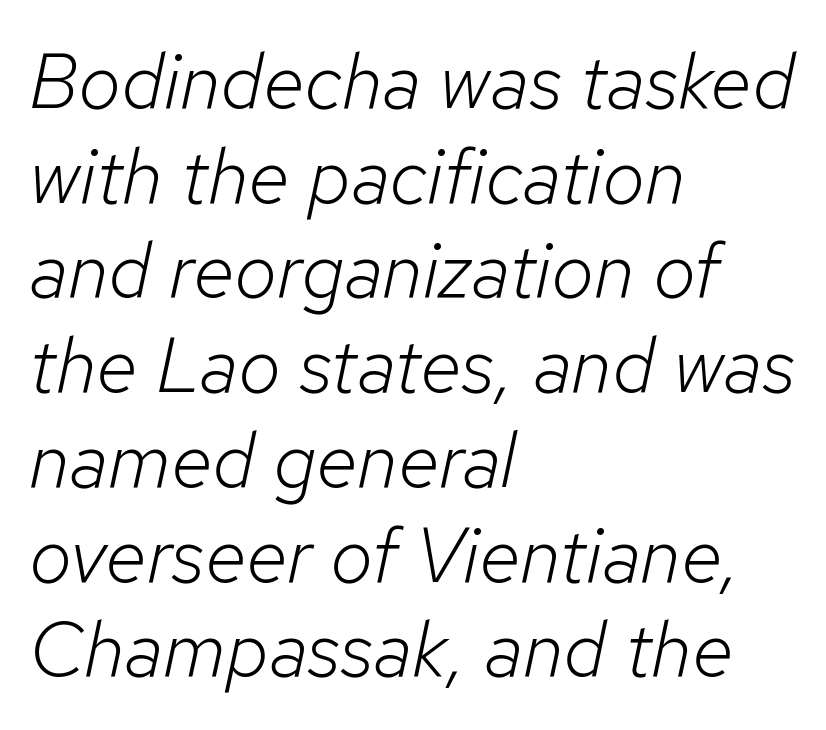
Q: Is the text bold? A: No.
Q: Is the text italic (slanted)? A: Yes, it leans right by about 12 degrees.
Q: Is the text underlined? A: No.
Q: How is the paragraph aligned? A: Left-aligned.
Q: Is the spacing between letters normal or unusually wide? A: Normal.
Q: Width (condensed, normal, or wide)? A: Normal.
Q: Stroke contrast? A: Low.
Q: x-height? A: Medium.
Q: Monospaced? A: No.
